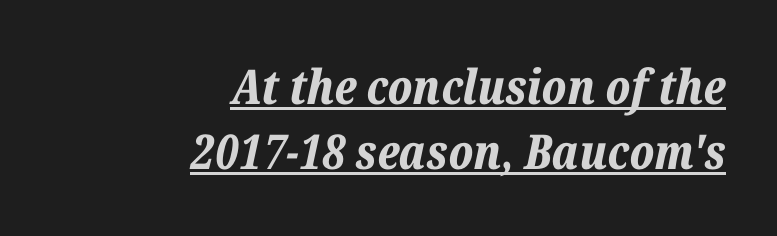
Q: Is the text bold? A: Yes.
Q: Is the text italic (slanted)? A: Yes, it leans right by about 12 degrees.
Q: Is the text underlined? A: Yes.
Q: How is the paragraph aligned? A: Right-aligned.
Q: Is the spacing between letters normal or unusually wide? A: Normal.
Q: Is the spacing between lines tight, normal or loose? A: Normal.
Q: Width (condensed, normal, or wide)? A: Normal.
Q: Stroke contrast? A: Low.
Q: x-height? A: Medium.
Q: Monospaced? A: No.
